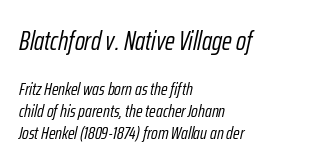
{"italic": "yes", "lean": "right", "slant_degrees": 12, "bold": "no", "underline": "no", "align": "left", "line_spacing_ratio": 1.23, "letter_spacing": "normal", "letter_spacing_em": 0.0, "larger_block": "first", "size_ratio": 1.5, "glyph_px": 27}
